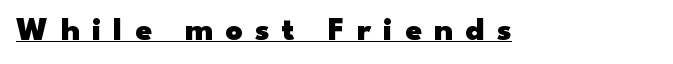
{"serif": "no", "italic": "no", "bold": "yes", "weight": "heavy", "width": "wide", "stroke_contrast": "low", "x_height": "small", "monospaced": "no", "underline": "yes", "letter_spacing": "wide", "letter_spacing_em": 0.37, "glyph_px": 33}
